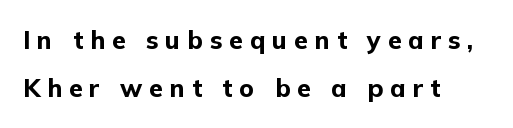
Q: Is the text bold? A: Yes.
Q: Is the text italic (slanted)? A: No, it is upright.
Q: Is the text underlined? A: No.
Q: How is the paragraph aligned? A: Left-aligned.
Q: Is the spacing between letters normal or unusually wide? A: Unusually wide.
Q: Is the spacing between lines tight, normal or loose? A: Loose.
